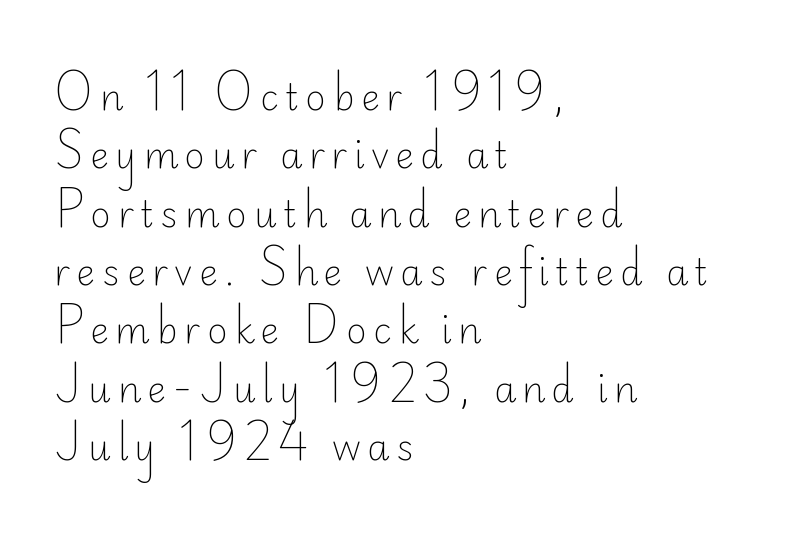
Q: Is the text bold? A: No.
Q: Is the text italic (slanted)? A: No, it is upright.
Q: Is the typeface a serif or a sans-serif typeface? A: Sans-serif.
Q: Is the text underlined? A: No.
Q: How is the paragraph aligned? A: Left-aligned.
Q: Is the spacing between lines tight, normal or loose? A: Normal.
Q: Width (condensed, normal, or wide)? A: Normal.
Q: Stroke contrast? A: Low.
Q: x-height? A: Small.
Q: Monospaced? A: No.
